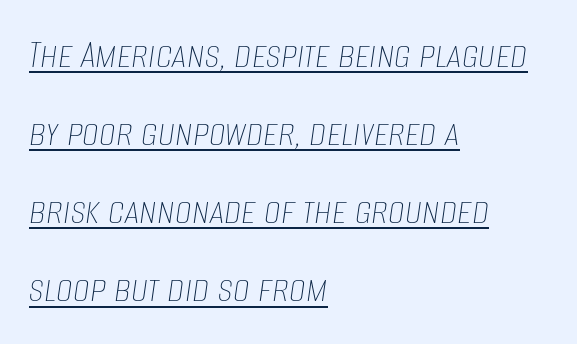
Q: Is the text bold? A: No.
Q: Is the text italic (slanted)? A: Yes, it leans right by about 8 degrees.
Q: Is the text underlined? A: Yes.
Q: How is the paragraph aligned? A: Left-aligned.
Q: Is the spacing between letters normal or unusually wide? A: Normal.
Q: Width (condensed, normal, or wide)? A: Condensed.
Q: Stroke contrast? A: Low.
Q: x-height? A: Large.
Q: Monospaced? A: No.
